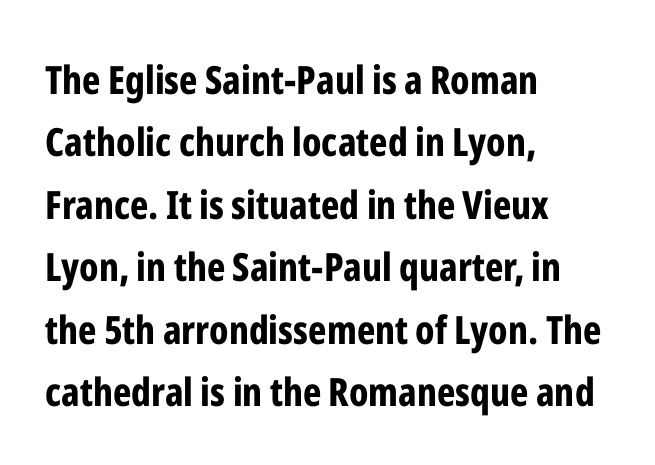
I'd call this a sans setting — the letters go barefoot. Baseline-to-baseline distance is the conventional proportion of letter height. Left-aligned paragraph, ragged on the right. Descenders hang freely into open space.
